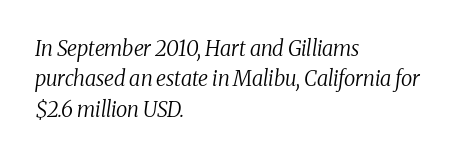
In terms of leading, this rendering sits right in the middle. Default kerning and tracking; the words read as compact shapes. It's the slanting kind of type. Each row of text sits above clean, open space. All the whitespace from short lines collects on the right. Compared with a typical body face, this is equally light or lighter still.
